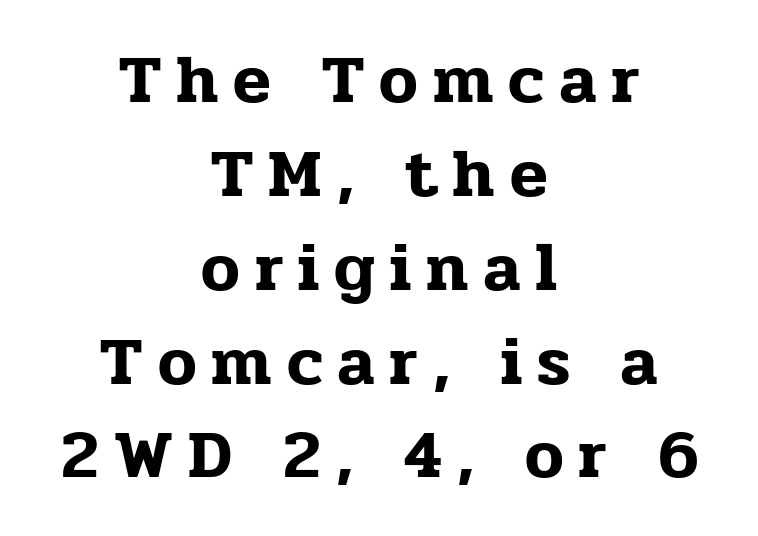
The image shows 69 px serif type, upright; set centered, normal line spacing (1.36x), unusually wide letter spacing (+0.22 em), not underlined; low stroke contrast and a medium x-height.
